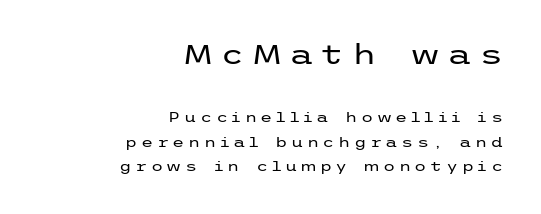
{"serif": "no", "italic": "no", "bold": "no", "weight": "regular", "width": "wide", "stroke_contrast": "low", "x_height": "medium", "underline": "no", "align": "right", "line_spacing_ratio": 1.75, "letter_spacing": "wide", "letter_spacing_em": 0.25, "larger_block": "first", "size_ratio": 2.0, "glyph_px": 28}
